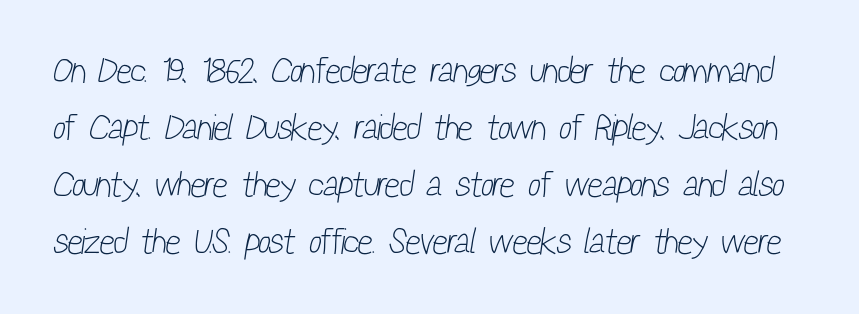
The image shows 36 px light, condensed sans-serif type; set normal line spacing (1.58x), normal letter spacing, not underlined; low stroke contrast and a medium x-height.
